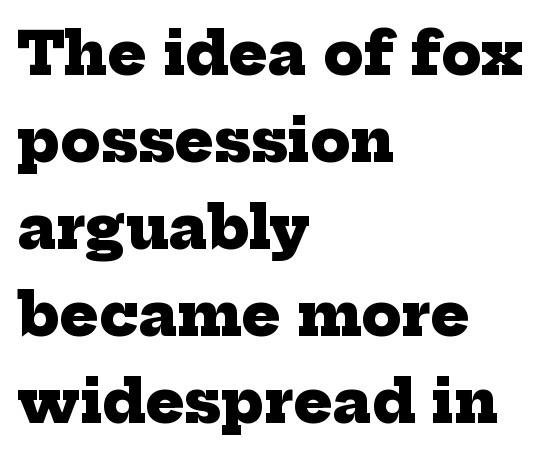
Q: Is the text bold? A: Yes.
Q: Is the typeface a serif or a sans-serif typeface? A: Serif.
Q: Is the text underlined? A: No.
Q: How is the paragraph aligned? A: Left-aligned.
Q: Is the spacing between letters normal or unusually wide? A: Normal.
Q: Is the spacing between lines tight, normal or loose? A: Normal.
Q: Width (condensed, normal, or wide)? A: Normal.
Q: Stroke contrast? A: Low.
Q: x-height? A: Medium.
Q: Monospaced? A: No.
